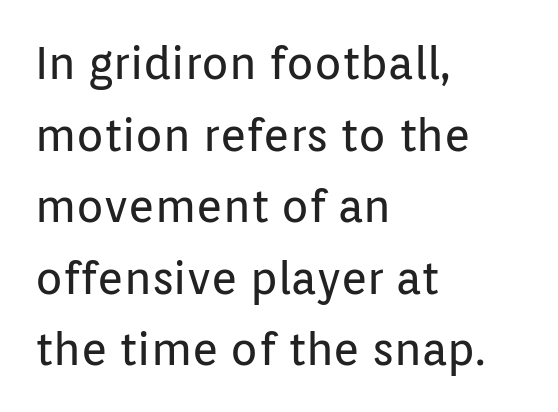
Layout note: lines flush left. This rendering leaves character spacing at its baseline value. The space directly below the letters is spotless. Serifs: no, the terminals of the letterforms are clean. These lines were composed using upright roman letters.
